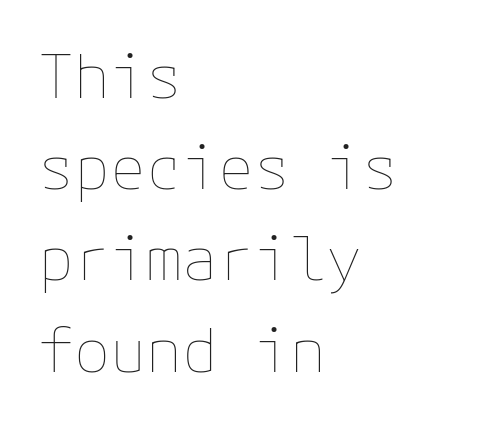
The image shows 60 px thin type, upright; set left-aligned, normal line spacing (1.52x), normal letter spacing, not underlined; low stroke contrast and a medium x-height.
